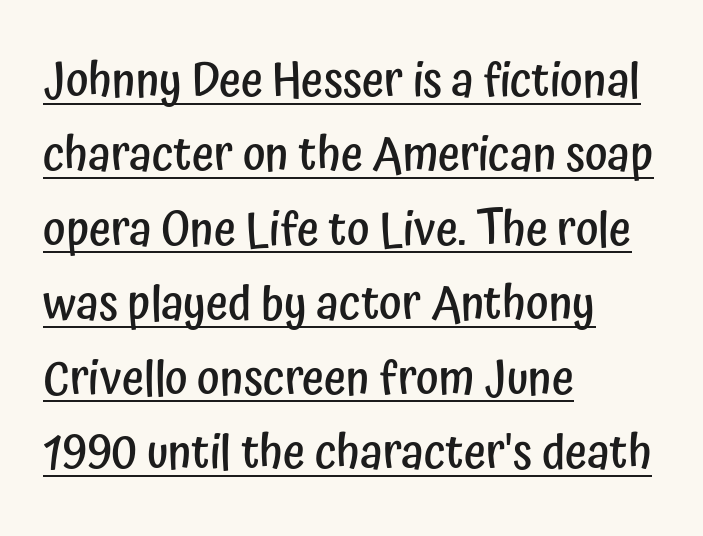
The image shows 48 px semibold, condensed sans-serif type, upright; set left-aligned, normal line spacing (1.55x), normal letter spacing, underlined; low stroke contrast and a medium x-height.
